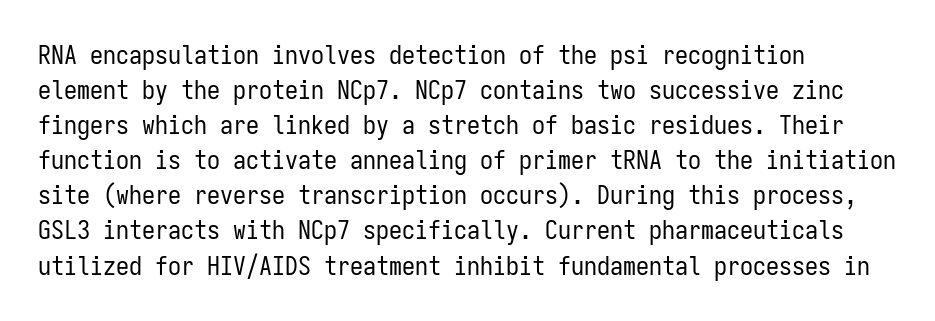
The image shows 26 px text type, upright; set left-aligned, normal line spacing (1.35x), normal letter spacing, not underlined.
